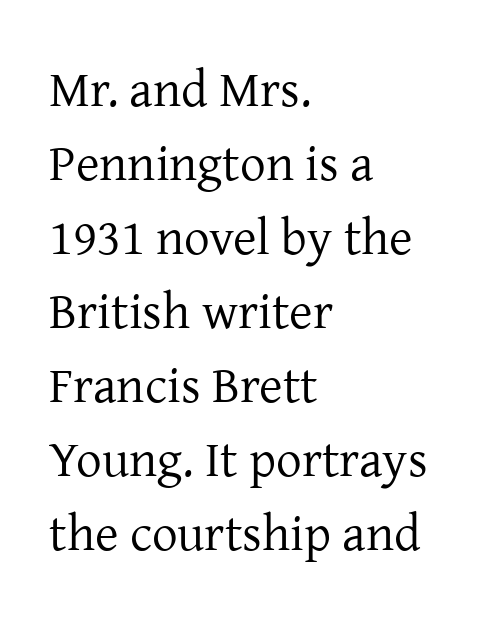
{"serif": "yes", "italic": "no", "bold": "no", "weight": "regular", "width": "normal", "stroke_contrast": "low", "x_height": "medium", "monospaced": "no", "underline": "no", "align": "left", "line_spacing": "normal", "line_spacing_ratio": 1.45, "letter_spacing": "normal", "letter_spacing_em": 0.0, "glyph_px": 51}
